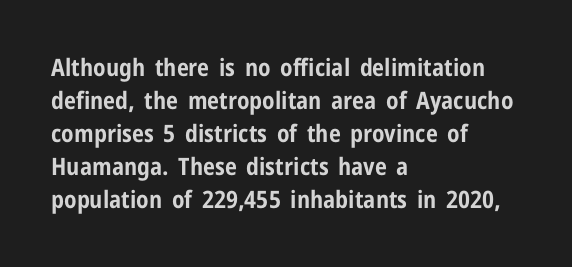
The tracking reads as untouched default to a designer's eye. Check the space under the baseline: it is left empty. The letters stand straight up with perfectly vertical stems. Each line starts at the same left margin while the right side varies. Weight check: bold — yes, fully. These lines sit exactly where default settings would place them.
